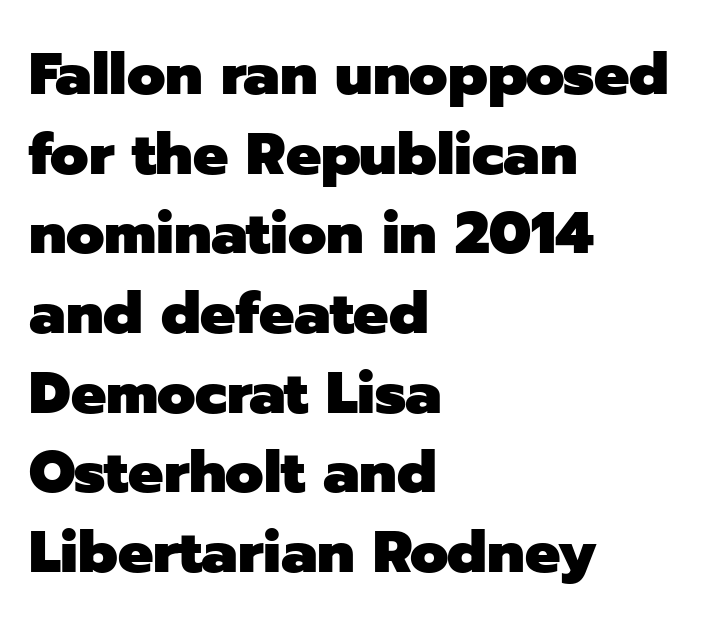
Q: Is the text bold? A: Yes.
Q: Is the text italic (slanted)? A: No, it is upright.
Q: Is the typeface a serif or a sans-serif typeface? A: Sans-serif.
Q: Is the text underlined? A: No.
Q: How is the paragraph aligned? A: Left-aligned.
Q: Is the spacing between letters normal or unusually wide? A: Normal.
Q: Is the spacing between lines tight, normal or loose? A: Normal.
Q: Width (condensed, normal, or wide)? A: Normal.
Q: Stroke contrast? A: Low.
Q: x-height? A: Medium.
Q: Monospaced? A: No.
